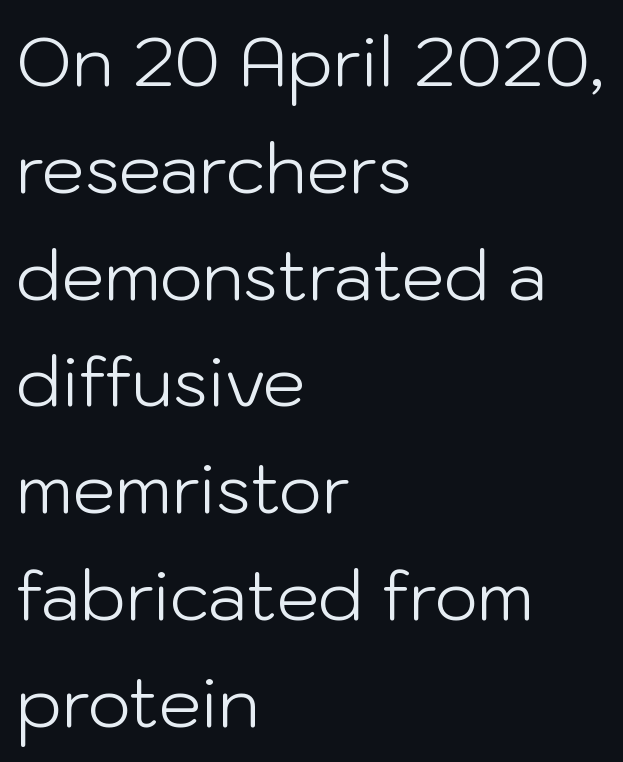
{"serif": "no", "italic": "no", "bold": "no", "weight": "light", "width": "normal", "stroke_contrast": "low", "x_height": "medium", "monospaced": "no", "underline": "no", "align": "left", "line_spacing": "normal", "line_spacing_ratio": 1.57, "letter_spacing": "normal", "letter_spacing_em": 0.0, "glyph_px": 68}
